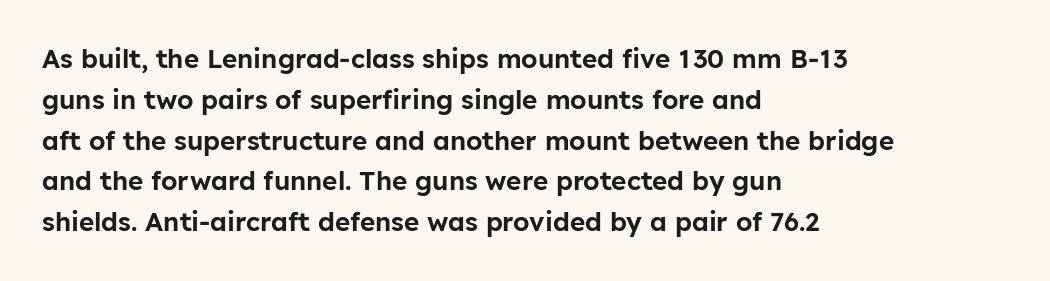
{"italic": "no", "underline": "no", "align": "left", "line_spacing": "normal", "line_spacing_ratio": 1.57, "letter_spacing": "normal", "letter_spacing_em": 0.0, "glyph_px": 26}
